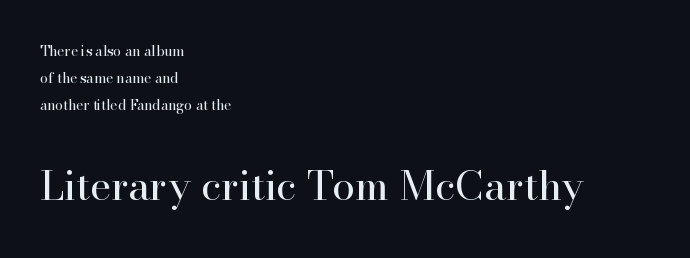
Q: Is the text bold? A: No.
Q: Is the text italic (slanted)? A: No, it is upright.
Q: Is the typeface a serif or a sans-serif typeface? A: Serif.
Q: Is the text underlined? A: No.
Q: How is the paragraph aligned? A: Left-aligned.
Q: Is the spacing between letters normal or unusually wide? A: Normal.
Q: Is the spacing between lines tight, normal or loose? A: Loose.
Q: Which block of text is set in a larger size, the first (top) or the second (bottom)? A: The second (bottom) one.
Q: Width (condensed, normal, or wide)? A: Normal.
Q: Stroke contrast? A: High.
Q: x-height? A: Small.
Q: Monospaced? A: No.
